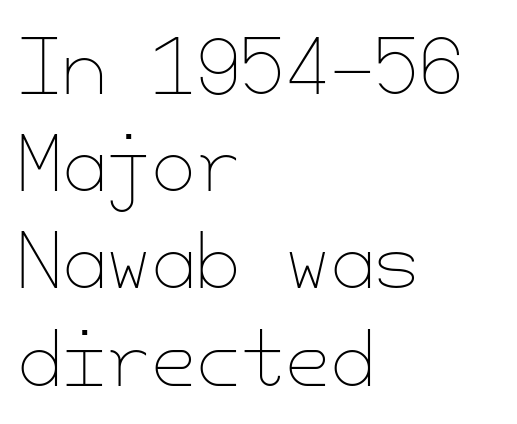
Q: Is the text bold? A: No.
Q: Is the text italic (slanted)? A: No, it is upright.
Q: Is the text underlined? A: No.
Q: How is the paragraph aligned? A: Left-aligned.
Q: Is the spacing between letters normal or unusually wide? A: Normal.
Q: Is the spacing between lines tight, normal or loose? A: Normal.
Q: Width (condensed, normal, or wide)? A: Normal.
Q: Stroke contrast? A: Low.
Q: x-height? A: Small.
